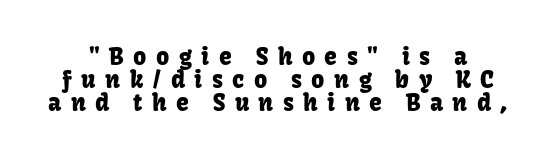
The image shows 23 px text type, upright; set tight line spacing (1.01x), unusually wide letter spacing (+0.41 em), not underlined.
